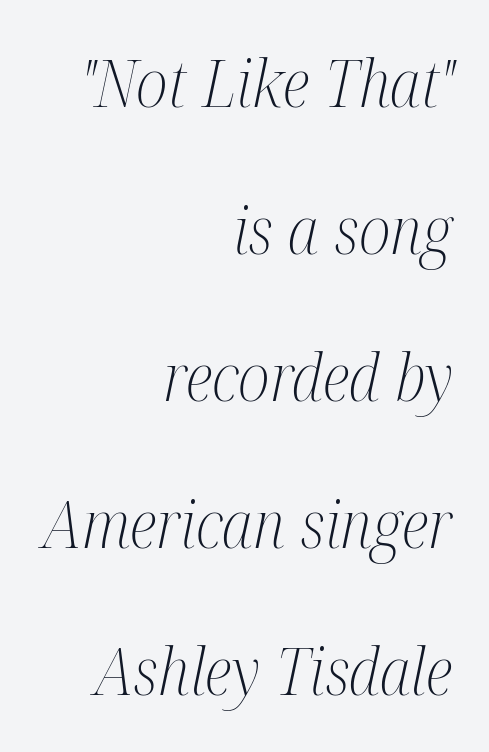
Check where the strokes stop: tiny serifs finish them off. This rendering features lettering with no underline. Is the letter spacing exaggerated? No — it looks like the ordinary default. Note the varied advance widths — an 'i' is clearly narrower than an 'm'. The lines are spread far apart with generous leading. Slant detected: the letters are inclined.
